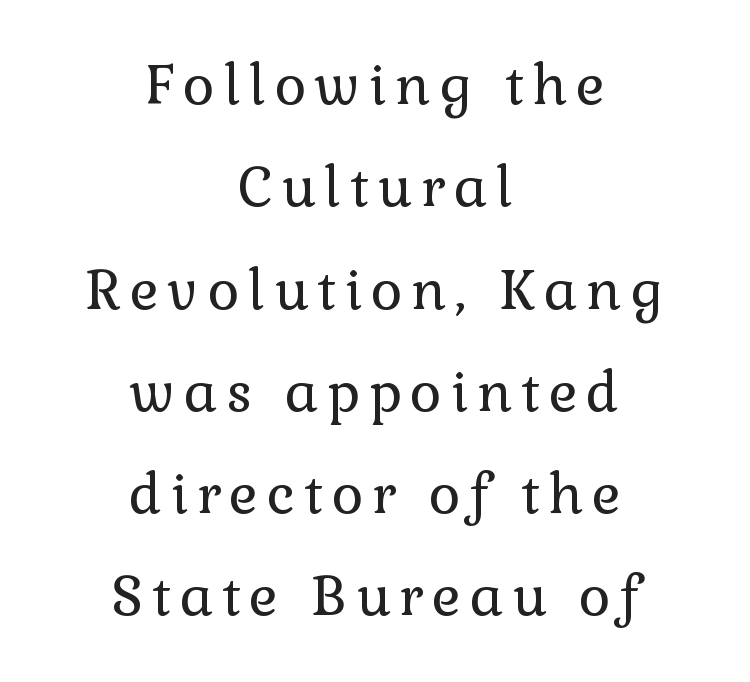
Q: Is the text bold? A: No.
Q: Is the text italic (slanted)? A: No, it is upright.
Q: Is the typeface a serif or a sans-serif typeface? A: Serif.
Q: Is the text underlined? A: No.
Q: How is the paragraph aligned? A: Centered.
Q: Width (condensed, normal, or wide)? A: Normal.
Q: Stroke contrast? A: Low.
Q: x-height? A: Medium.
Q: Monospaced? A: No.
